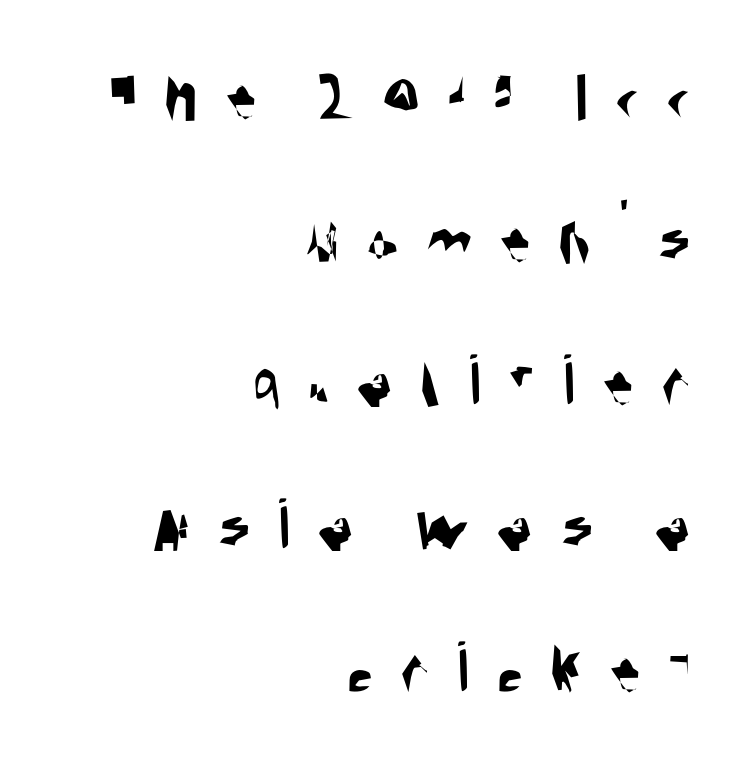
The image shows 75 px condensed sans-serif type; set right-aligned, loose line spacing (1.91x), unusually wide letter spacing (+0.36 em), not underlined; medium stroke contrast and a large x-height.
